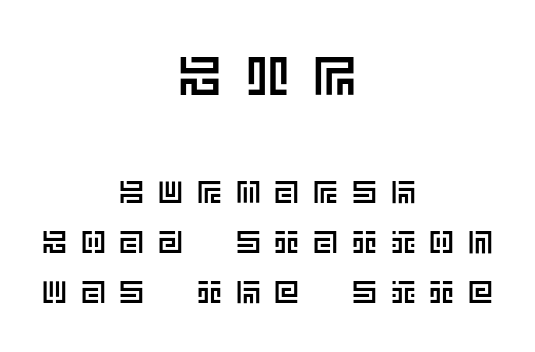
Q: Is the text italic (slanted)? A: No, it is upright.
Q: Is the text underlined? A: No.
Q: How is the paragraph aligned? A: Centered.
Q: Is the spacing between letters normal or unusually wide? A: Unusually wide.
Q: Is the spacing between lines tight, normal or loose? A: Normal.
Q: Which block of text is set in a larger size, the first (top) or the second (bottom)? A: The first (top) one.
Q: Width (condensed, normal, or wide)? A: Normal.
Q: x-height? A: Large.
